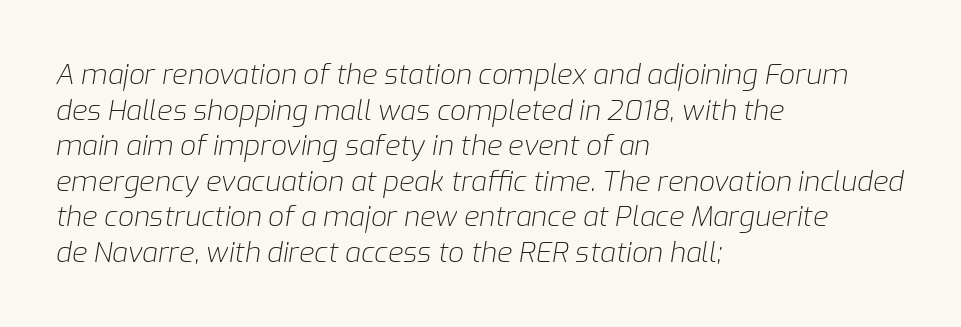
The image shows 28 px light type, italic (leaning right); set left-aligned, normal line spacing (1.27x), normal letter spacing, not underlined; low stroke contrast and a medium x-height.
